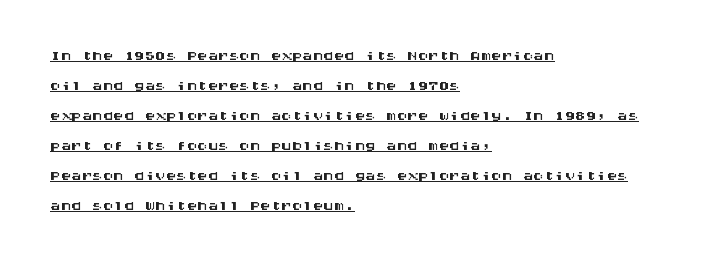
Q: Is the text italic (slanted)? A: No, it is upright.
Q: Is the text underlined? A: Yes.
Q: How is the paragraph aligned? A: Left-aligned.
Q: Is the spacing between letters normal or unusually wide? A: Normal.
Q: Is the spacing between lines tight, normal or loose? A: Normal.
